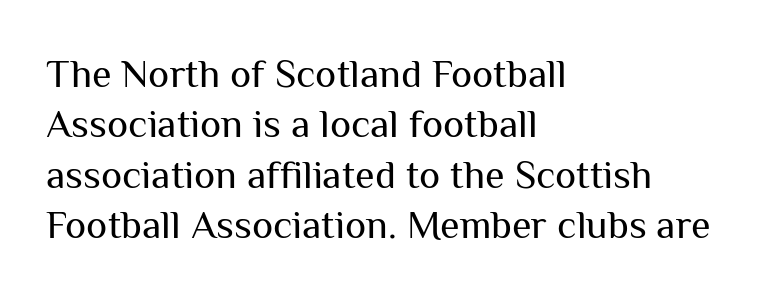
The image shows 40 px regular-weight sans-serif type, upright; set left-aligned, normal line spacing (1.26x), normal letter spacing, not underlined; medium stroke contrast and a medium x-height.
